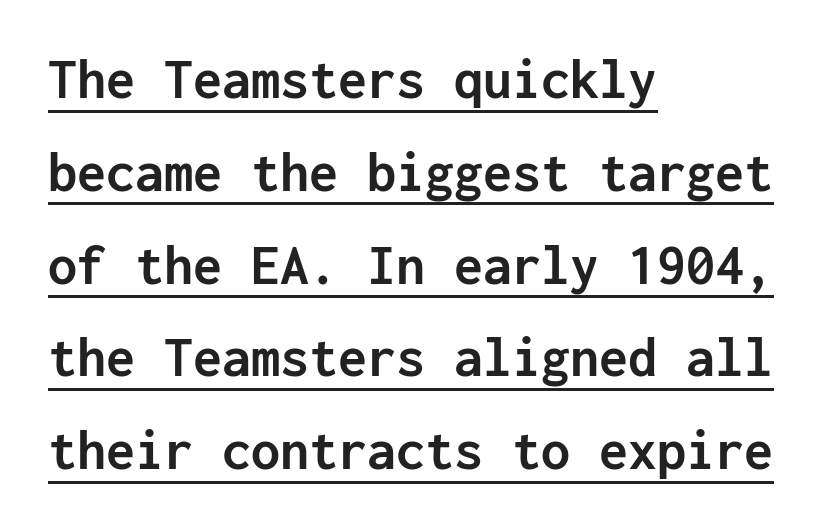
Q: Is the text bold? A: Yes.
Q: Is the text italic (slanted)? A: No, it is upright.
Q: Is the typeface a serif or a sans-serif typeface? A: Sans-serif.
Q: Is the text underlined? A: Yes.
Q: How is the paragraph aligned? A: Left-aligned.
Q: Is the spacing between letters normal or unusually wide? A: Normal.
Q: Is the spacing between lines tight, normal or loose? A: Normal.
Q: Width (condensed, normal, or wide)? A: Normal.
Q: Stroke contrast? A: Low.
Q: x-height? A: Medium.
Q: Monospaced? A: Yes.
